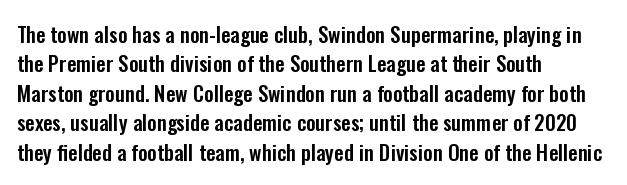
The image shows 21 px text type, upright; set left-aligned, normal line spacing (1.4x), normal letter spacing, not underlined.
